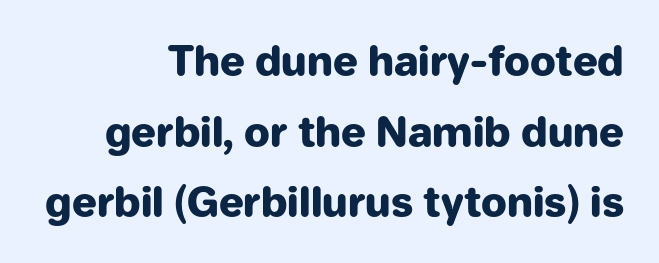
Q: Is the text bold? A: Yes.
Q: Is the text italic (slanted)? A: No, it is upright.
Q: Is the typeface a serif or a sans-serif typeface? A: Sans-serif.
Q: Is the text underlined? A: No.
Q: How is the paragraph aligned? A: Right-aligned.
Q: Is the spacing between letters normal or unusually wide? A: Normal.
Q: Width (condensed, normal, or wide)? A: Normal.
Q: Stroke contrast? A: Low.
Q: x-height? A: Medium.
Q: Monospaced? A: No.
